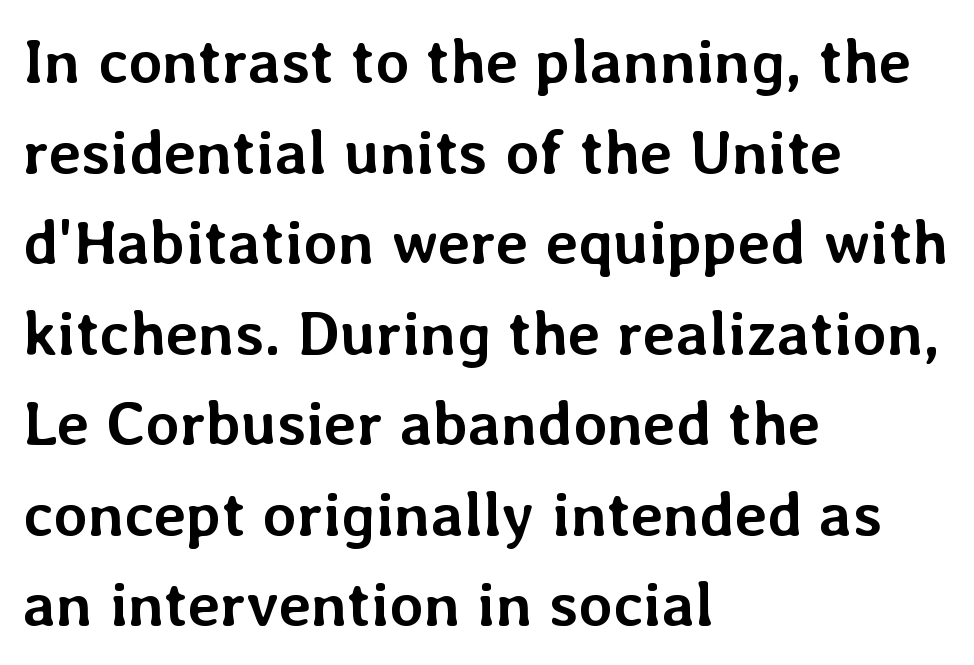
A student would call this left alignment; a typographer would say flush left, rag right. Beneath every word, the page is bare. It's the straight-up-and-down kind of type. The glyphs have the mass of a bold cut. Line spacing here is normal. The rendering uses natural spacing where letterforms have individual widths.
